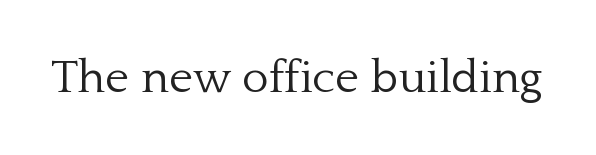
{"serif": "yes", "italic": "no", "bold": "no", "weight": "light", "width": "normal", "stroke_contrast": "low", "x_height": "medium", "monospaced": "no", "underline": "no", "letter_spacing": "normal", "letter_spacing_em": 0.0, "glyph_px": 46}
